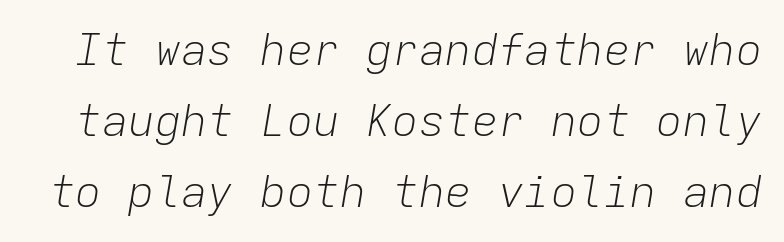
{"italic": "yes", "lean": "right", "slant_degrees": 9, "bold": "no", "weight": "light", "width": "normal", "stroke_contrast": "low", "x_height": "medium", "monospaced": "yes", "underline": "no", "line_spacing": "normal", "line_spacing_ratio": 1.61, "letter_spacing": "normal", "letter_spacing_em": 0.0, "glyph_px": 44}
